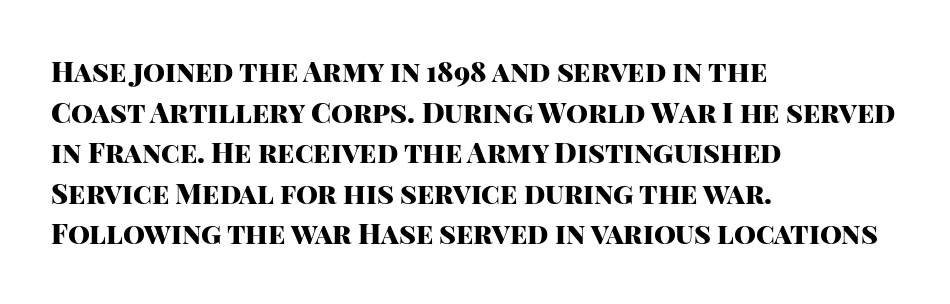
The image shows 28 px heavy sans-serif type, upright; set left-aligned, normal line spacing (1.45x), normal letter spacing, not underlined; high stroke contrast and a large x-height.
